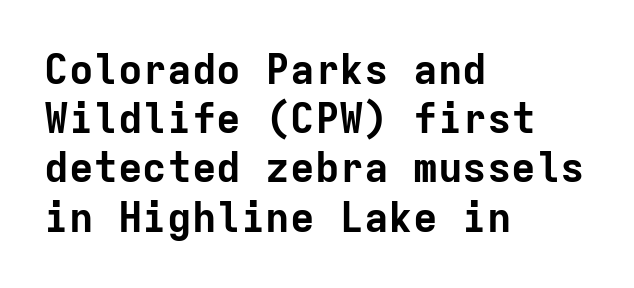
{"serif": "no", "italic": "no", "bold": "yes", "weight": "bold", "width": "normal", "stroke_contrast": "low", "x_height": "medium", "monospaced": "yes", "underline": "no", "align": "left", "line_spacing_ratio": 1.2, "letter_spacing": "normal", "letter_spacing_em": 0.0, "glyph_px": 41}
